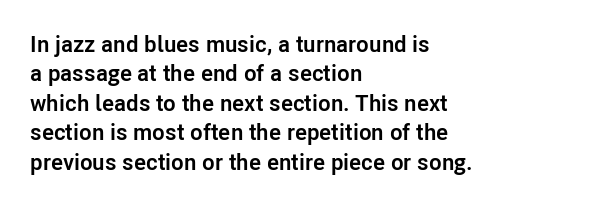
The image shows 23 px bold type, upright; set left-aligned, normal line spacing (1.28x), normal letter spacing, not underlined.
